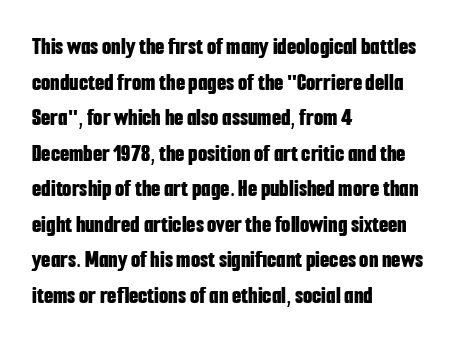
Its strokes are broad and dark, the hallmark of bold type. Short and long lines alike share a common starting point at left. Reading down the column, the eye jumps a familiar distance to each next line. Bare-footed words on every line.
